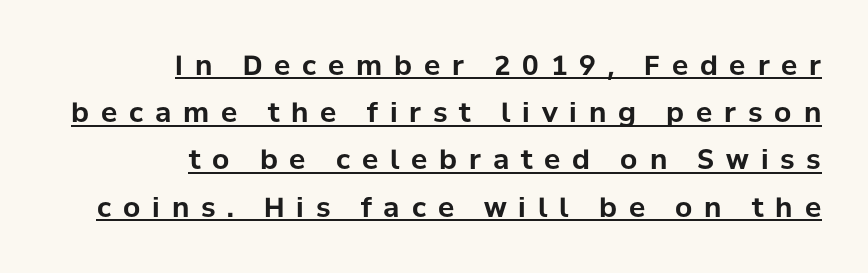
{"italic": "no", "bold": "yes", "underline": "yes", "align": "right", "line_spacing_ratio": 1.75, "letter_spacing": "wide", "letter_spacing_em": 0.44, "glyph_px": 27}
